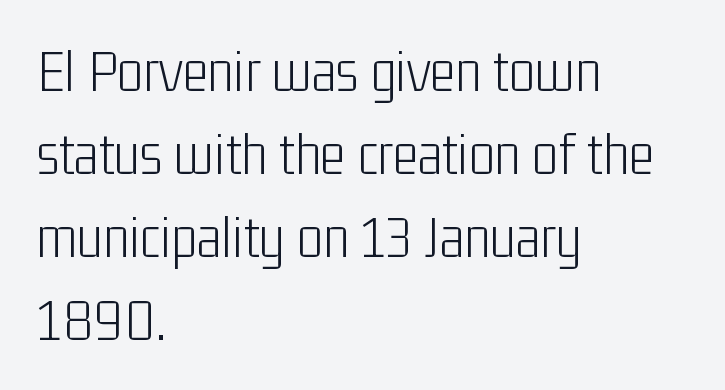
Q: Is the text bold? A: No.
Q: Is the text italic (slanted)? A: No, it is upright.
Q: Is the typeface a serif or a sans-serif typeface? A: Sans-serif.
Q: Is the text underlined? A: No.
Q: How is the paragraph aligned? A: Left-aligned.
Q: Is the spacing between letters normal or unusually wide? A: Normal.
Q: Is the spacing between lines tight, normal or loose? A: Normal.
Q: Width (condensed, normal, or wide)? A: Condensed.
Q: Stroke contrast? A: Low.
Q: x-height? A: Medium.
Q: Monospaced? A: No.
